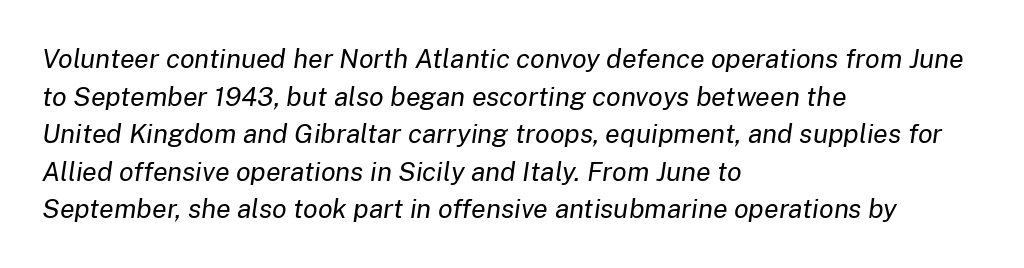
{"italic": "yes", "lean": "right", "slant_degrees": 8, "bold": "no", "underline": "no", "align": "left", "line_spacing": "normal", "line_spacing_ratio": 1.39, "letter_spacing": "normal", "letter_spacing_em": 0.0, "glyph_px": 27}
